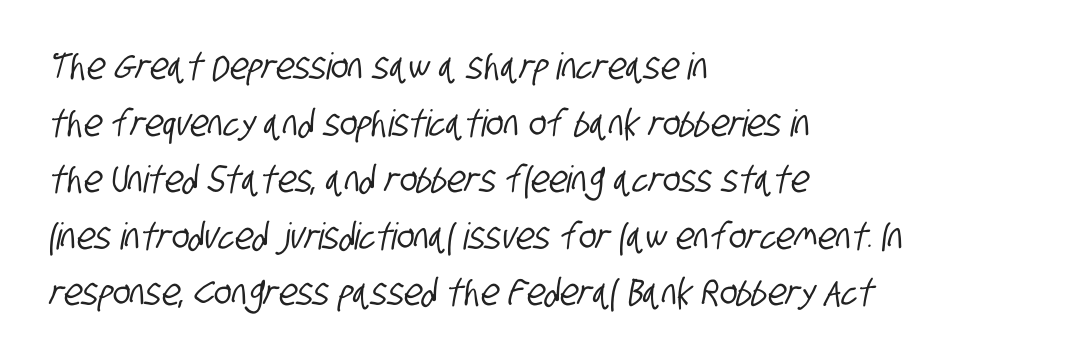
Q: Is the typeface a serif or a sans-serif typeface? A: Sans-serif.
Q: Is the text underlined? A: No.
Q: How is the paragraph aligned? A: Left-aligned.
Q: Is the spacing between letters normal or unusually wide? A: Normal.
Q: Is the spacing between lines tight, normal or loose? A: Normal.
Q: Width (condensed, normal, or wide)? A: Condensed.
Q: Stroke contrast? A: Low.
Q: x-height? A: Large.
Q: Monospaced? A: No.
